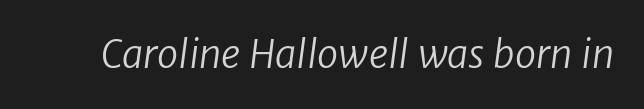
Q: Is the text bold? A: No.
Q: Is the typeface a serif or a sans-serif typeface? A: Sans-serif.
Q: Is the text underlined? A: No.
Q: Is the spacing between letters normal or unusually wide? A: Normal.
Q: Width (condensed, normal, or wide)? A: Normal.
Q: Stroke contrast? A: Low.
Q: x-height? A: Medium.
Q: Monospaced? A: No.
